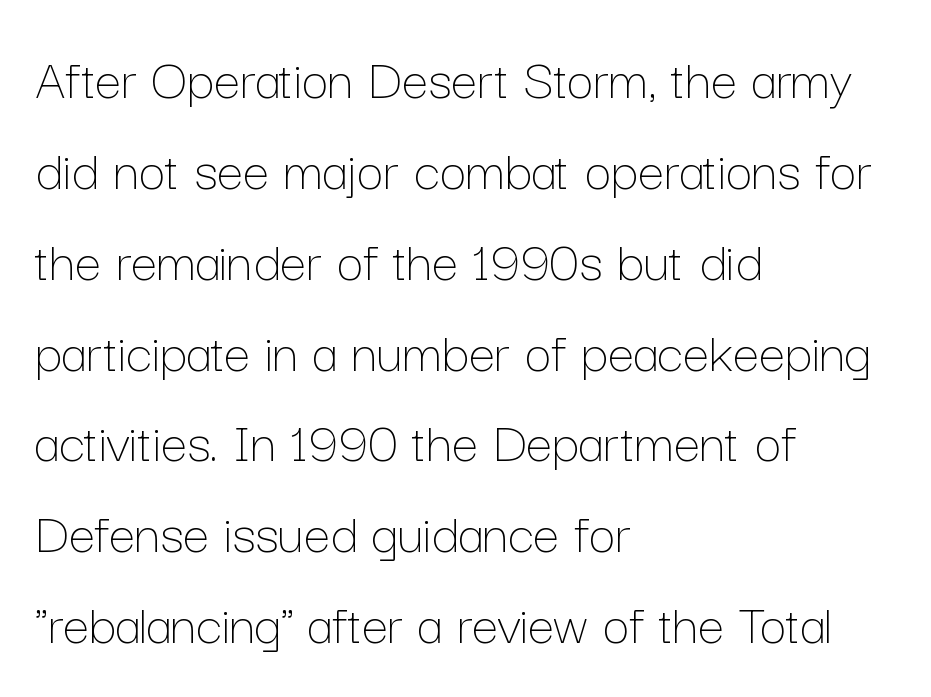
{"italic": "no", "bold": "no", "weight": "thin", "width": "normal", "stroke_contrast": "low", "x_height": "medium", "monospaced": "no", "underline": "no", "align": "left", "line_spacing": "normal", "line_spacing_ratio": 1.54, "letter_spacing": "normal", "letter_spacing_em": 0.0, "glyph_px": 59}
